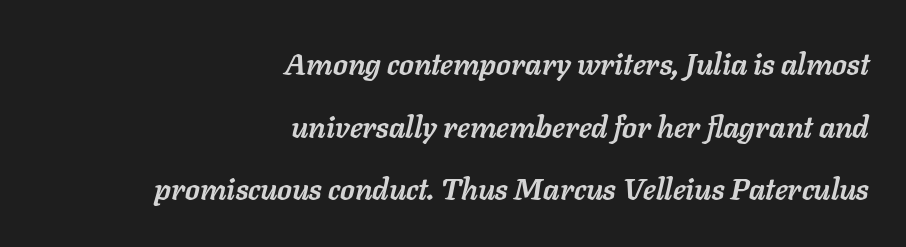
{"italic": "yes", "lean": "right", "slant_degrees": 11, "bold": "yes", "weight": "semibold", "width": "normal", "stroke_contrast": "low", "x_height": "medium", "monospaced": "no", "underline": "no", "align": "right", "line_spacing": "loose", "line_spacing_ratio": 2.09, "letter_spacing": "normal", "letter_spacing_em": 0.0, "glyph_px": 30}
